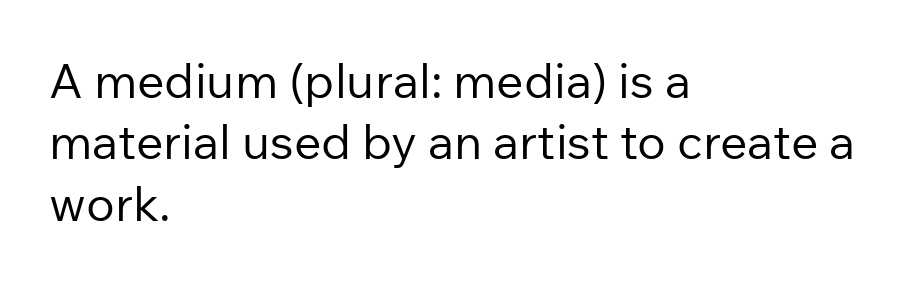
The image shows 48 px regular-weight sans-serif type, upright; set left-aligned, normal line spacing (1.28x), normal letter spacing, not underlined; low stroke contrast and a medium x-height.
